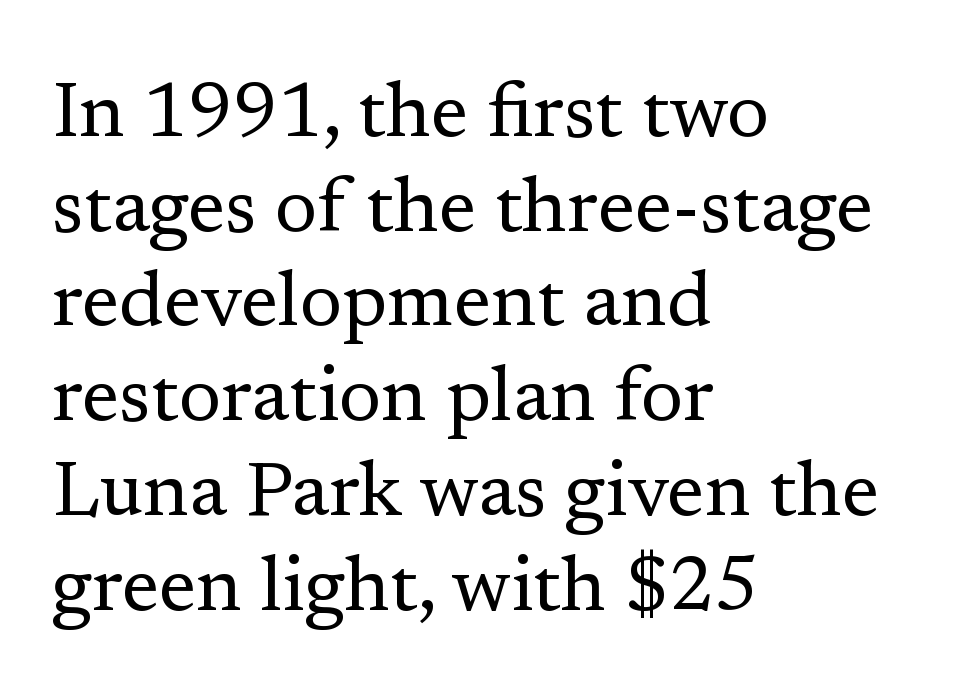
The image shows 77 px regular-weight serif type, upright; set left-aligned, line spacing 1.23x, normal letter spacing, not underlined; low stroke contrast and a medium x-height.
